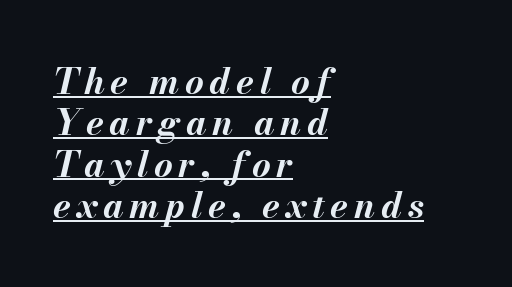
Q: Is the text bold? A: Yes.
Q: Is the text italic (slanted)? A: Yes, it leans right by about 13 degrees.
Q: Is the text underlined? A: Yes.
Q: How is the paragraph aligned? A: Left-aligned.
Q: Is the spacing between lines tight, normal or loose? A: Tight.
Q: Width (condensed, normal, or wide)? A: Normal.
Q: Stroke contrast? A: Medium.
Q: x-height? A: Small.
Q: Monospaced? A: No.
